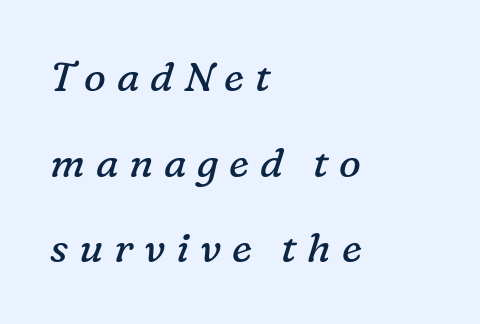
Q: Is the text bold? A: No.
Q: Is the text italic (slanted)? A: Yes, it leans right by about 16 degrees.
Q: Is the typeface a serif or a sans-serif typeface? A: Serif.
Q: Is the text underlined? A: No.
Q: How is the paragraph aligned? A: Left-aligned.
Q: Is the spacing between letters normal or unusually wide? A: Unusually wide.
Q: Is the spacing between lines tight, normal or loose? A: Loose.
Q: Width (condensed, normal, or wide)? A: Normal.
Q: Stroke contrast? A: Low.
Q: x-height? A: Medium.
Q: Monospaced? A: No.
